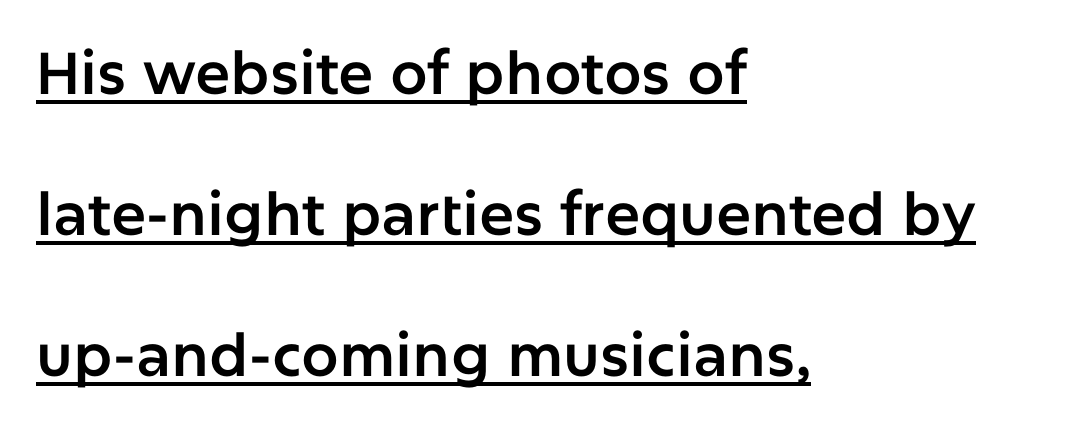
The image shows 59 px sans-serif type, upright; set left-aligned, loose line spacing (2.39x), normal letter spacing, underlined; low stroke contrast and a medium x-height.
